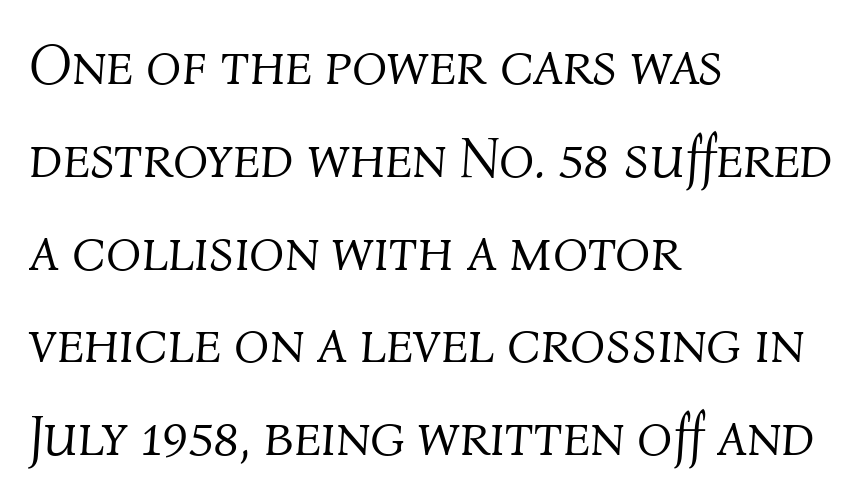
The image shows 58 px light type, italic (leaning right); set left-aligned, normal line spacing (1.6x), normal letter spacing, not underlined; medium stroke contrast and a medium x-height.
